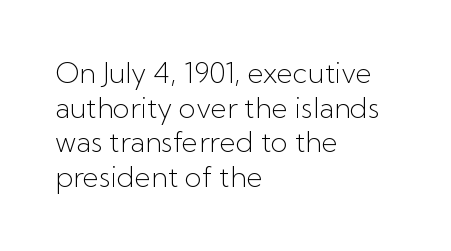
Inter-character spacing is left at the font's built-in metrics. The cut favours lightness, reaching ordinary text weight at its darkest. The face used here is a sans, in the tradition of grotesques and geometrics. The lines in this sample share a left origin and differ only in where they stop.
